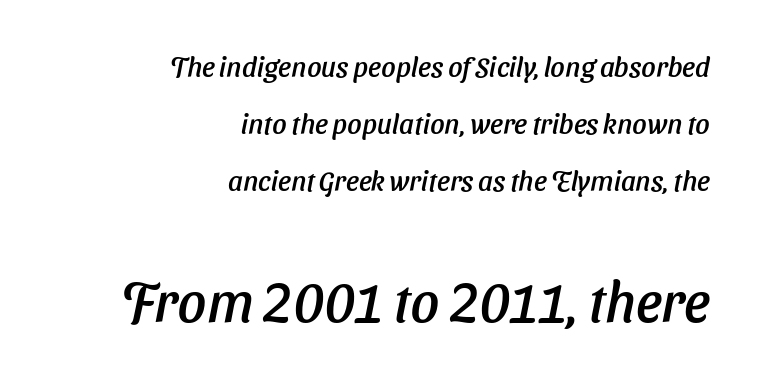
{"width": "normal", "stroke_contrast": "low", "x_height": "medium", "monospaced": "no", "underline": "no", "align": "right", "line_spacing": "loose", "line_spacing_ratio": 2.04, "letter_spacing": "normal", "letter_spacing_em": 0.0, "larger_block": "second", "size_ratio": 2.0, "glyph_px": 56}
